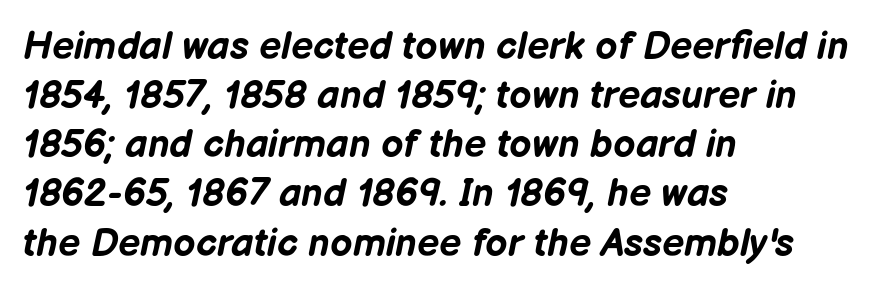
Descenders hang freely into open space. The passage is arranged the way most books set body copy — flush left. The letters are slanted; this is an italic face. Is there much room between lines? A standard amount, neither cramped nor airy.
